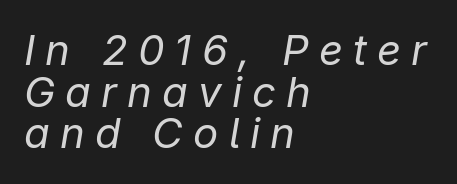
{"italic": "yes", "lean": "right", "slant_degrees": 9, "bold": "no", "weight": "regular", "width": "normal", "stroke_contrast": "low", "x_height": "medium", "monospaced": "no", "underline": "no", "align": "left", "line_spacing": "tight", "line_spacing_ratio": 0.99, "letter_spacing": "wide", "letter_spacing_em": 0.24, "glyph_px": 42}
